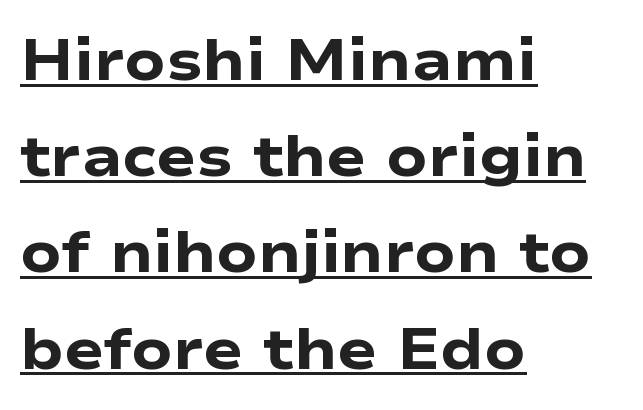
Q: Is the text bold? A: Yes.
Q: Is the text italic (slanted)? A: No, it is upright.
Q: Is the typeface a serif or a sans-serif typeface? A: Sans-serif.
Q: Is the text underlined? A: Yes.
Q: How is the paragraph aligned? A: Left-aligned.
Q: Is the spacing between letters normal or unusually wide? A: Normal.
Q: Is the spacing between lines tight, normal or loose? A: Normal.
Q: Width (condensed, normal, or wide)? A: Wide.
Q: Stroke contrast? A: Low.
Q: x-height? A: Medium.
Q: Monospaced? A: No.
